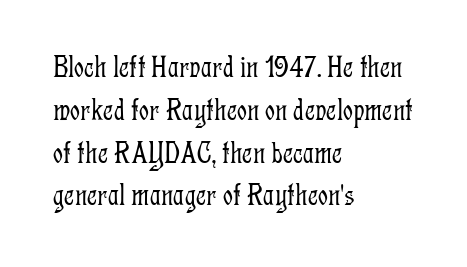
The image shows 31 px light, condensed serif type, upright; set left-aligned, normal line spacing (1.38x), normal letter spacing, not underlined; low stroke contrast and a medium x-height.
